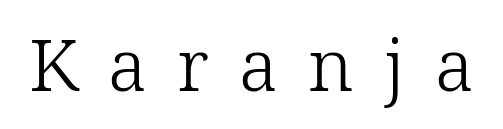
Q: Is the text bold? A: No.
Q: Is the text italic (slanted)? A: No, it is upright.
Q: Is the typeface a serif or a sans-serif typeface? A: Serif.
Q: Is the text underlined? A: No.
Q: Is the spacing between letters normal or unusually wide? A: Unusually wide.
Q: Width (condensed, normal, or wide)? A: Normal.
Q: Stroke contrast? A: Low.
Q: x-height? A: Medium.
Q: Monospaced? A: No.
